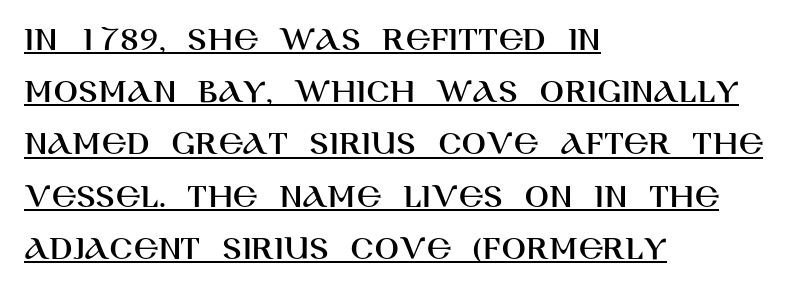
Q: Is the text italic (slanted)? A: No, it is upright.
Q: Is the typeface a serif or a sans-serif typeface? A: Sans-serif.
Q: Is the text underlined? A: Yes.
Q: How is the paragraph aligned? A: Left-aligned.
Q: Is the spacing between letters normal or unusually wide? A: Normal.
Q: Is the spacing between lines tight, normal or loose? A: Normal.
Q: Width (condensed, normal, or wide)? A: Normal.
Q: Stroke contrast? A: High.
Q: x-height? A: Large.
Q: Monospaced? A: No.
